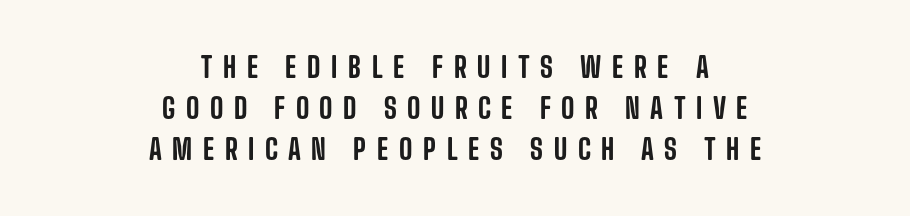
Q: Is the text italic (slanted)? A: No, it is upright.
Q: Is the typeface a serif or a sans-serif typeface? A: Sans-serif.
Q: Is the text underlined? A: No.
Q: How is the paragraph aligned? A: Centered.
Q: Is the spacing between letters normal or unusually wide? A: Unusually wide.
Q: Is the spacing between lines tight, normal or loose? A: Normal.
Q: Width (condensed, normal, or wide)? A: Condensed.
Q: Stroke contrast? A: Low.
Q: x-height? A: Large.
Q: Monospaced? A: No.
